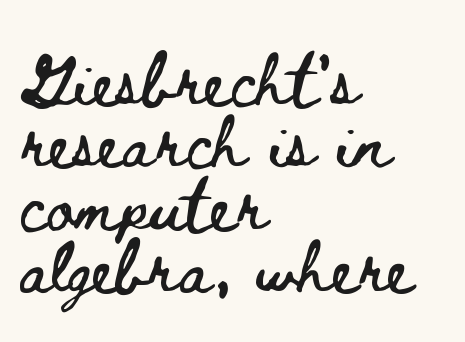
{"width": "wide", "stroke_contrast": "low", "x_height": "small", "monospaced": "no", "underline": "no", "align": "left", "line_spacing_ratio": 1.2, "letter_spacing": "normal", "letter_spacing_em": 0.0, "glyph_px": 52}
